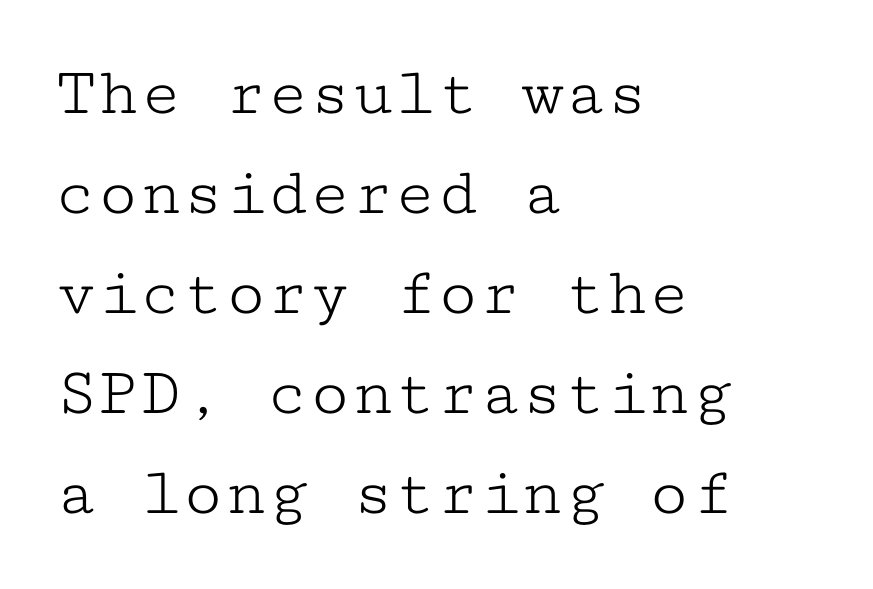
The image shows 70 px light, wide serif type, upright, monospaced; set left-aligned, normal line spacing (1.43x), normal letter spacing, not underlined; low stroke contrast and a medium x-height.
